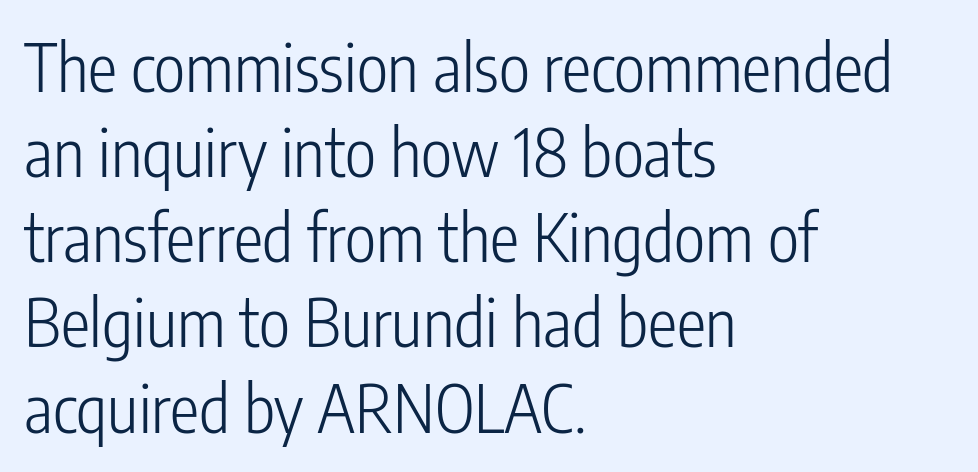
The image shows 66 px light, condensed sans-serif type, upright; set left-aligned, normal line spacing (1.29x), normal letter spacing, not underlined; low stroke contrast and a medium x-height.
